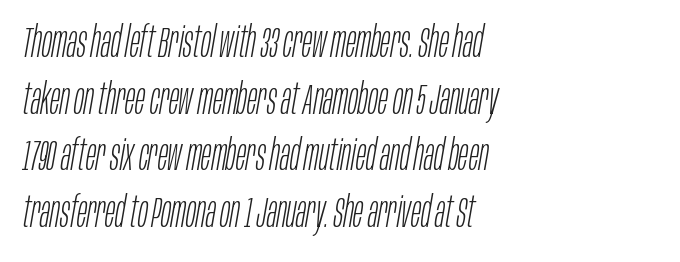
Q: Is the text bold? A: No.
Q: Is the text italic (slanted)? A: Yes, it leans right by about 10 degrees.
Q: Is the text underlined? A: No.
Q: How is the paragraph aligned? A: Left-aligned.
Q: Is the spacing between letters normal or unusually wide? A: Normal.
Q: Is the spacing between lines tight, normal or loose? A: Normal.
Q: Width (condensed, normal, or wide)? A: Condensed.
Q: Stroke contrast? A: Low.
Q: x-height? A: Large.
Q: Monospaced? A: No.
